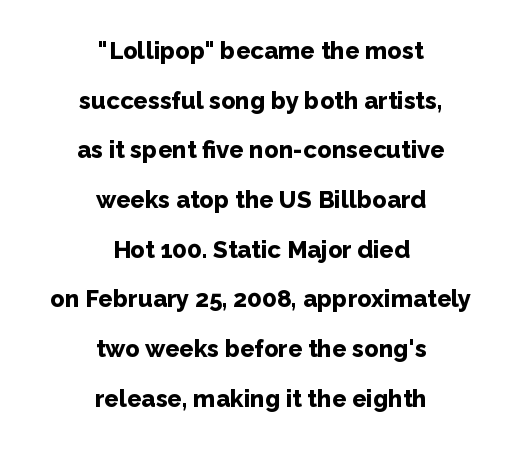
{"italic": "no", "bold": "yes", "underline": "no", "align": "center", "line_spacing": "loose", "line_spacing_ratio": 2.07, "letter_spacing": "normal", "letter_spacing_em": 0.0, "glyph_px": 24}
